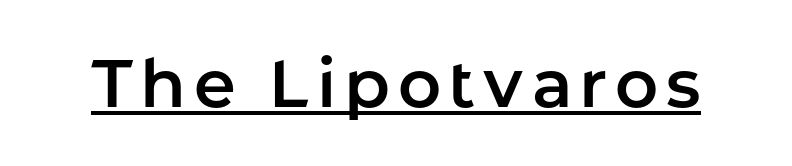
{"serif": "no", "italic": "no", "width": "normal", "stroke_contrast": "low", "x_height": "medium", "monospaced": "no", "underline": "yes", "glyph_px": 67}
